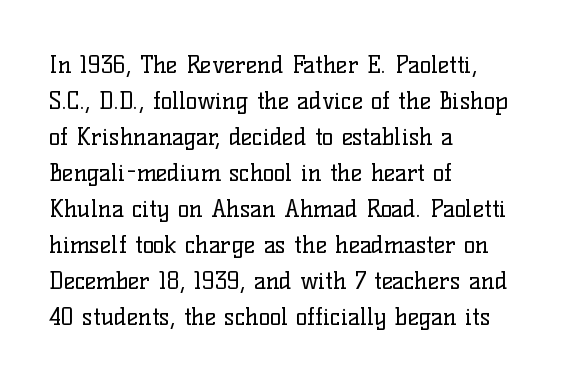
Q: Is the text bold? A: No.
Q: Is the text italic (slanted)? A: No, it is upright.
Q: Is the text underlined? A: No.
Q: How is the paragraph aligned? A: Left-aligned.
Q: Is the spacing between letters normal or unusually wide? A: Normal.
Q: Is the spacing between lines tight, normal or loose? A: Normal.
